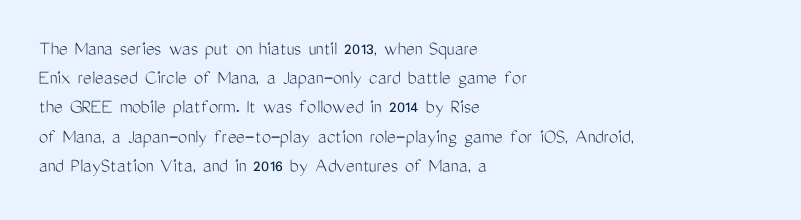
Tracking here is standard; glyphs follow each other at the usual distance. Heft: none added — not bold. These lines are set flush left with a ragged right edge. The letters stand straight up with perfectly vertical stems. Has an underline been added? It has not.
